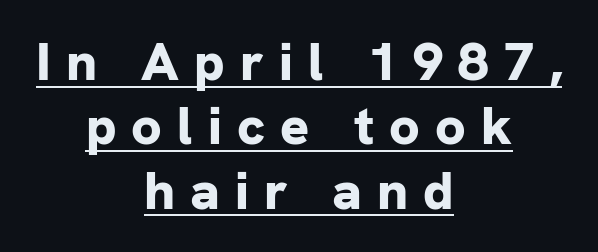
{"serif": "no", "italic": "no", "bold": "yes", "weight": "bold", "width": "normal", "stroke_contrast": "low", "x_height": "medium", "monospaced": "no", "underline": "yes", "align": "center", "line_spacing_ratio": 1.19, "letter_spacing": "wide", "letter_spacing_em": 0.28, "glyph_px": 54}
